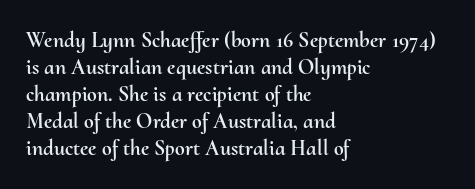
{"italic": "no", "underline": "no", "align": "left", "line_spacing_ratio": 1.23, "letter_spacing": "normal", "letter_spacing_em": 0.0, "glyph_px": 22}
